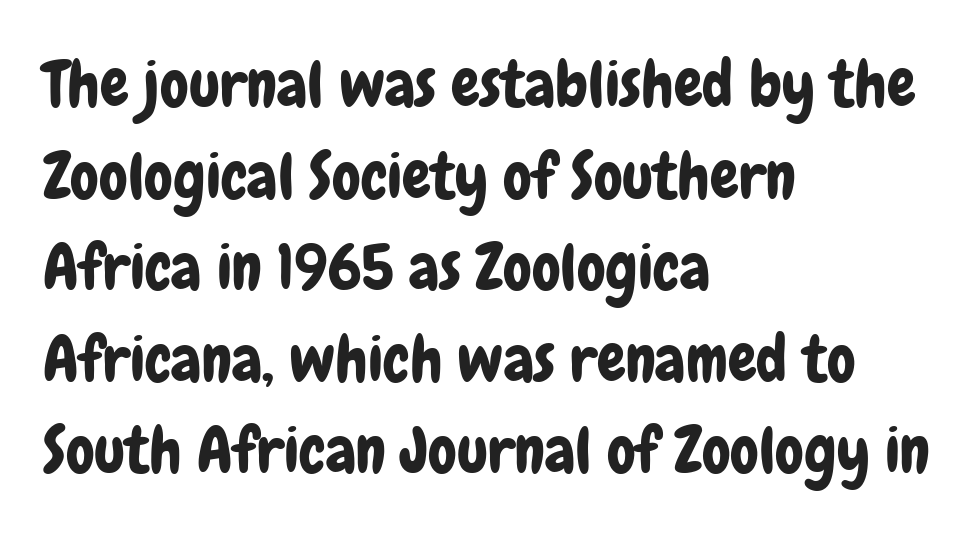
{"serif": "no", "italic": "no", "width": "condensed", "stroke_contrast": "low", "x_height": "medium", "monospaced": "no", "underline": "no", "align": "left", "line_spacing": "normal", "line_spacing_ratio": 1.43, "letter_spacing": "normal", "letter_spacing_em": 0.0, "glyph_px": 64}
